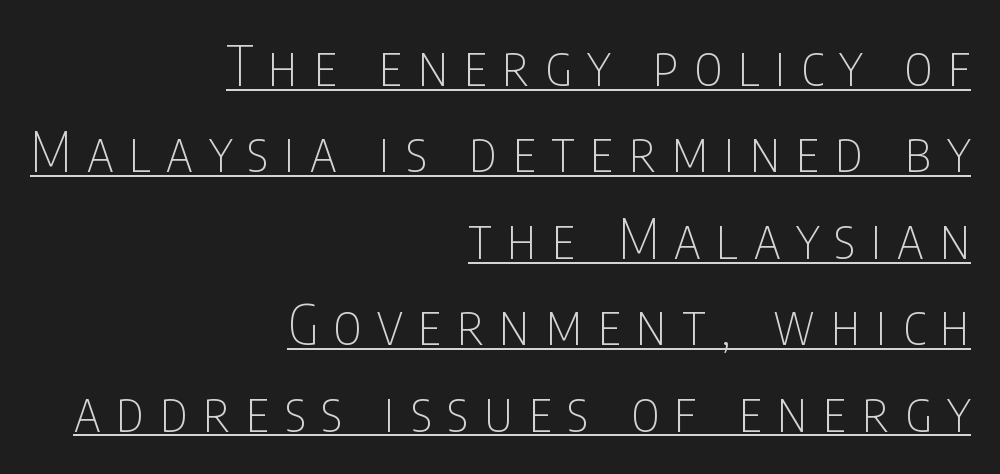
Q: Is the text bold? A: No.
Q: Is the text italic (slanted)? A: No, it is upright.
Q: Is the typeface a serif or a sans-serif typeface? A: Sans-serif.
Q: Is the text underlined? A: Yes.
Q: How is the paragraph aligned? A: Right-aligned.
Q: Is the spacing between letters normal or unusually wide? A: Unusually wide.
Q: Is the spacing between lines tight, normal or loose? A: Normal.
Q: Width (condensed, normal, or wide)? A: Condensed.
Q: Stroke contrast? A: Low.
Q: x-height? A: Large.
Q: Monospaced? A: No.
